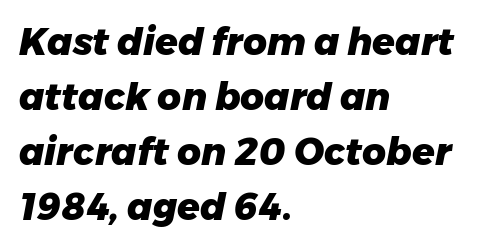
Spacing verdict: proportional, widths tailored to each character. One glance says typical: line gaps are just what's usual. Lines of text with bare space underneath. The face used here is rendered with its standard letterfit. The ragged edge is on the right, which tells us the setting is flush left. Is the type slanted? Yes — the strokes lean at a clear angle.
